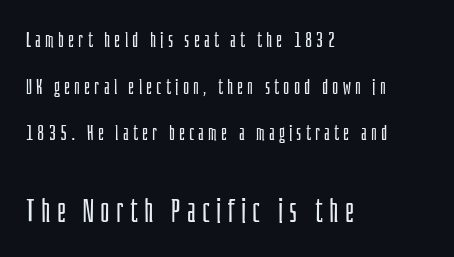
The image shows 32 px light, condensed sans-serif type, upright; set left-aligned, loose line spacing (2.22x), unusually wide letter spacing (+0.2 em), not underlined; the second (bottom) block is 1.52x larger; low stroke contrast and a large x-height.
